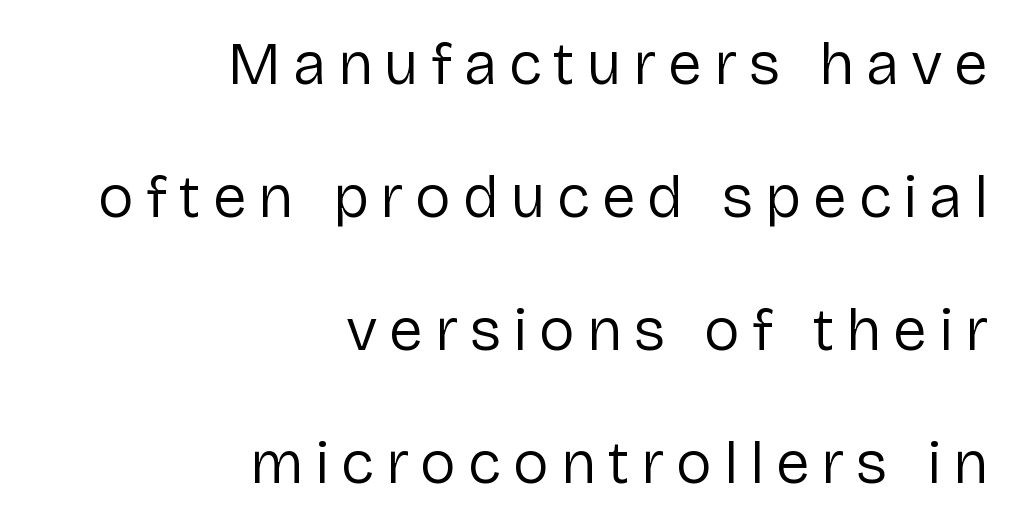
Q: Is the text bold? A: No.
Q: Is the text italic (slanted)? A: No, it is upright.
Q: Is the typeface a serif or a sans-serif typeface? A: Sans-serif.
Q: Is the text underlined? A: No.
Q: How is the paragraph aligned? A: Right-aligned.
Q: Is the spacing between lines tight, normal or loose? A: Loose.
Q: Width (condensed, normal, or wide)? A: Normal.
Q: Stroke contrast? A: Low.
Q: x-height? A: Medium.
Q: Monospaced? A: No.
